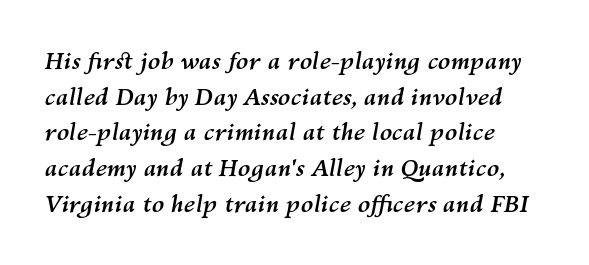
{"italic": "yes", "lean": "right", "slant_degrees": 10, "bold": "yes", "underline": "no", "line_spacing": "normal", "line_spacing_ratio": 1.55, "letter_spacing": "normal", "letter_spacing_em": 0.0, "glyph_px": 23}
